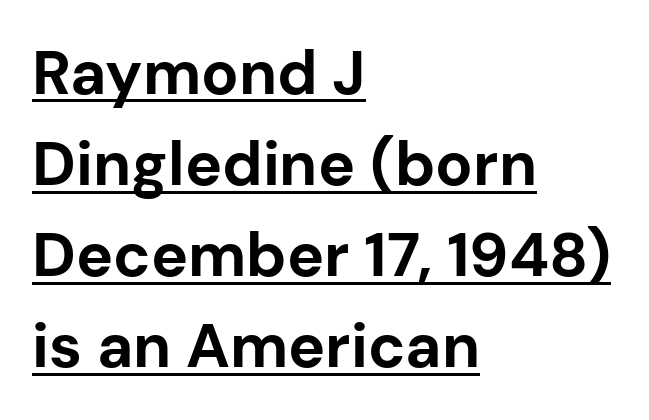
Q: Is the text bold? A: Yes.
Q: Is the text italic (slanted)? A: No, it is upright.
Q: Is the typeface a serif or a sans-serif typeface? A: Sans-serif.
Q: Is the text underlined? A: Yes.
Q: How is the paragraph aligned? A: Left-aligned.
Q: Is the spacing between letters normal or unusually wide? A: Normal.
Q: Is the spacing between lines tight, normal or loose? A: Normal.
Q: Width (condensed, normal, or wide)? A: Normal.
Q: Stroke contrast? A: Low.
Q: x-height? A: Medium.
Q: Monospaced? A: No.
